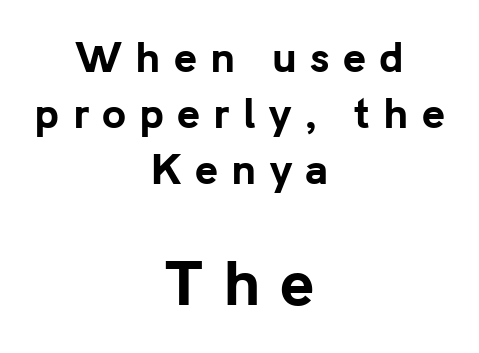
Each line is balanced around a shared central axis. Do the letters lean? They stand straight. How heavy is the stroke? Heavy — this is a bold. Regarding leading, the lines here are spaced in the standard way.
